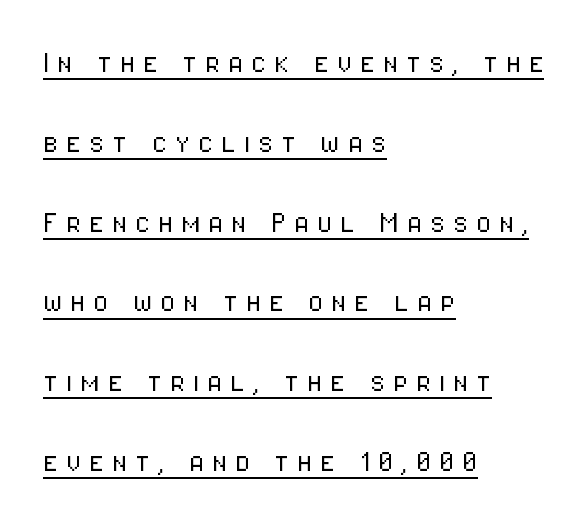
{"serif": "no", "italic": "no", "bold": "no", "weight": "light", "width": "condensed", "stroke_contrast": "low", "x_height": "medium", "monospaced": "no", "underline": "yes", "align": "left", "line_spacing": "loose", "line_spacing_ratio": 2.28, "letter_spacing": "wide", "letter_spacing_em": 0.22, "glyph_px": 35}
